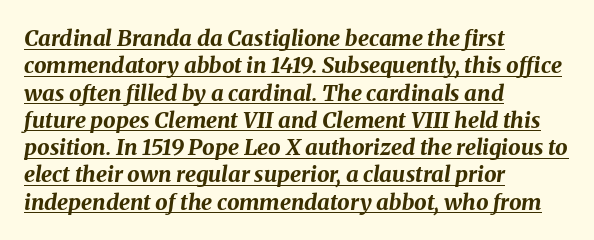
{"italic": "yes", "lean": "right", "slant_degrees": 8, "bold": "yes", "underline": "yes", "align": "left", "line_spacing_ratio": 1.24, "letter_spacing": "normal", "letter_spacing_em": 0.0, "glyph_px": 22}
